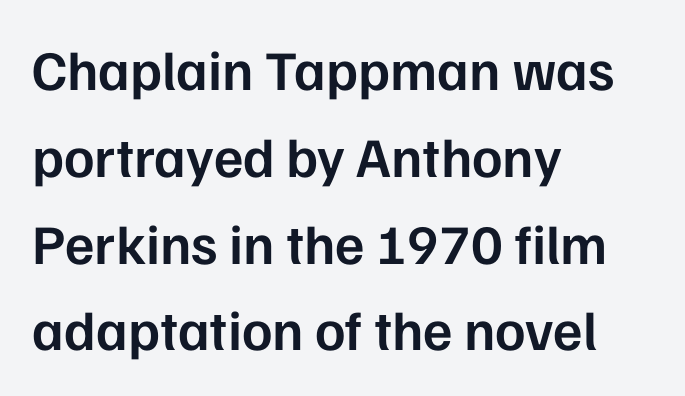
The image shows 56 px semibold sans-serif type, upright; set left-aligned, normal line spacing (1.55x), normal letter spacing, not underlined; low stroke contrast and a medium x-height.
